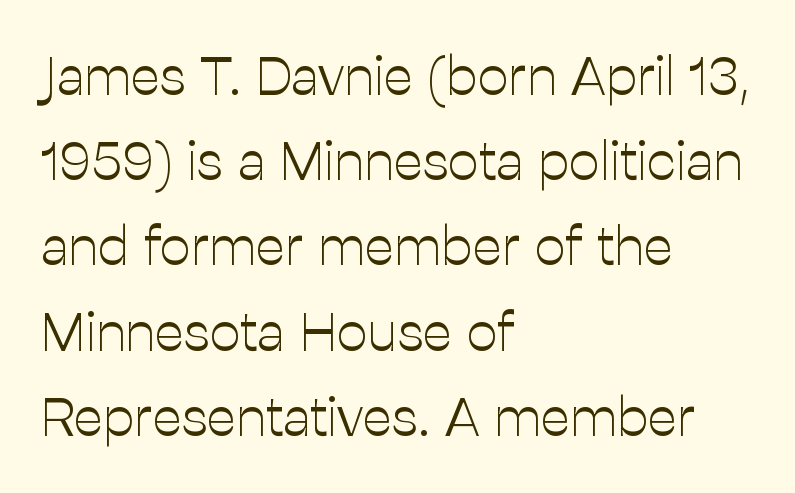
{"serif": "no", "italic": "no", "bold": "no", "weight": "light", "width": "normal", "stroke_contrast": "low", "x_height": "medium", "monospaced": "no", "underline": "no", "align": "left", "line_spacing": "normal", "line_spacing_ratio": 1.55, "letter_spacing": "normal", "letter_spacing_em": 0.0, "glyph_px": 55}
